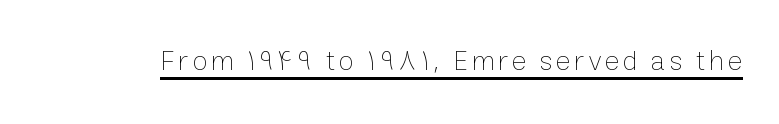
The image shows 28 px thin type, upright; set underlined; low stroke contrast and a medium x-height.
